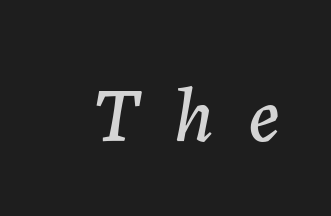
{"italic": "yes", "lean": "right", "slant_degrees": 7, "width": "normal", "stroke_contrast": "low", "x_height": "medium", "monospaced": "no", "underline": "no", "letter_spacing": "wide", "letter_spacing_em": 0.45, "glyph_px": 78}
